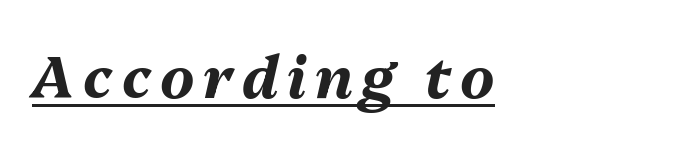
Q: Is the text bold? A: Yes.
Q: Is the text italic (slanted)? A: Yes, it leans right by about 13 degrees.
Q: Is the text underlined? A: Yes.
Q: How is the paragraph aligned? A: Left-aligned.
Q: Width (condensed, normal, or wide)? A: Normal.
Q: Stroke contrast? A: Medium.
Q: x-height? A: Medium.
Q: Monospaced? A: No.
